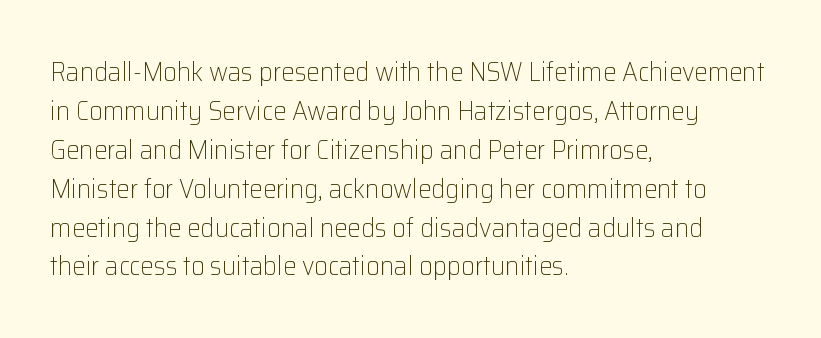
Q: Is the text bold? A: No.
Q: Is the text italic (slanted)? A: No, it is upright.
Q: Is the text underlined? A: No.
Q: How is the paragraph aligned? A: Left-aligned.
Q: Is the spacing between letters normal or unusually wide? A: Normal.
Q: Is the spacing between lines tight, normal or loose? A: Normal.
